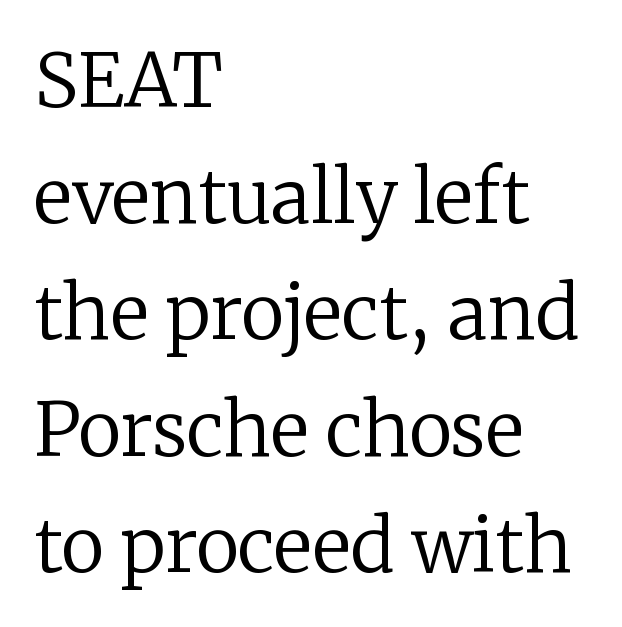
The font is comparable to plain body text, perhaps lighter. Honestly, the letter spacing is just normal — you wouldn't notice it. Layout note: lines flush left. Is this a sans? No — the strokes have serifs. The letters stand upright; this is a roman face.
